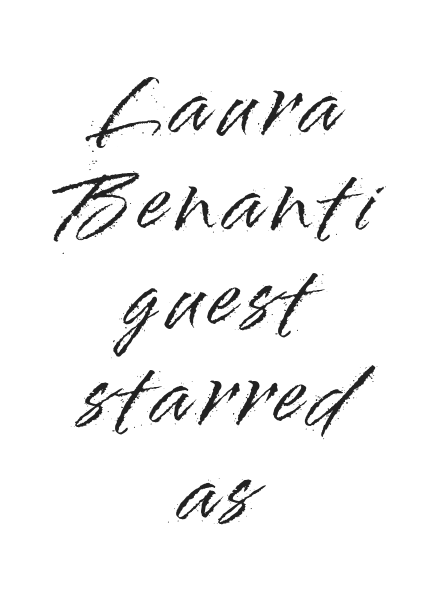
The image shows 78 px sans-serif type; set centered, line spacing 1.24x, not underlined; high stroke contrast and a small x-height.
